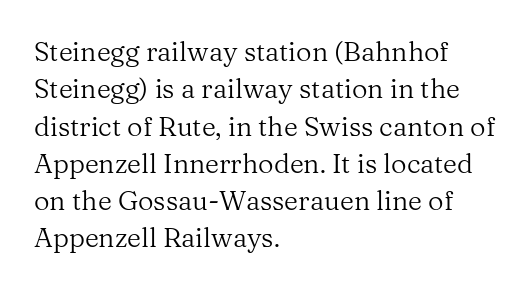
{"italic": "no", "bold": "no", "underline": "no", "align": "left", "line_spacing": "normal", "line_spacing_ratio": 1.38, "letter_spacing": "normal", "letter_spacing_em": 0.0, "glyph_px": 27}
